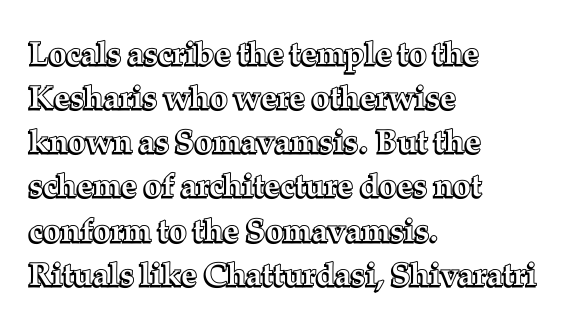
Honestly, the letter spacing is just normal — you wouldn't notice it. Clear beneath every line of the passage. These lines sit exactly where default settings would place them. Note the varied advance widths — an 'i' is clearly narrower than an 'm'.
